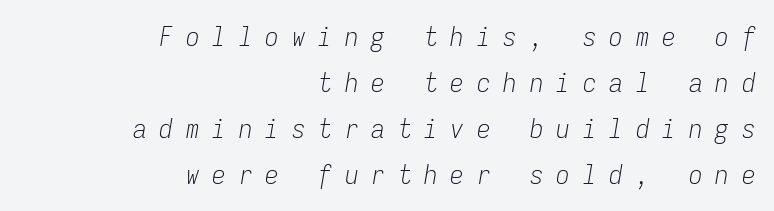
The image shows 27 px text type, italic (leaning right); set right-aligned, normal line spacing (1.7x), unusually wide letter spacing (+0.48 em), not underlined.
